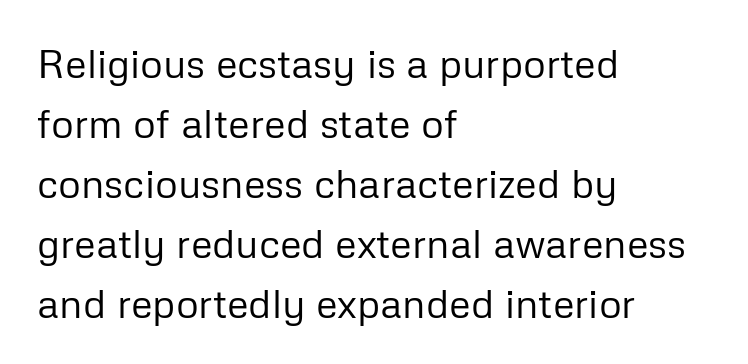
The image shows 40 px regular-weight sans-serif type, upright; set left-aligned, normal line spacing (1.5x), normal letter spacing, not underlined; low stroke contrast and a medium x-height.
